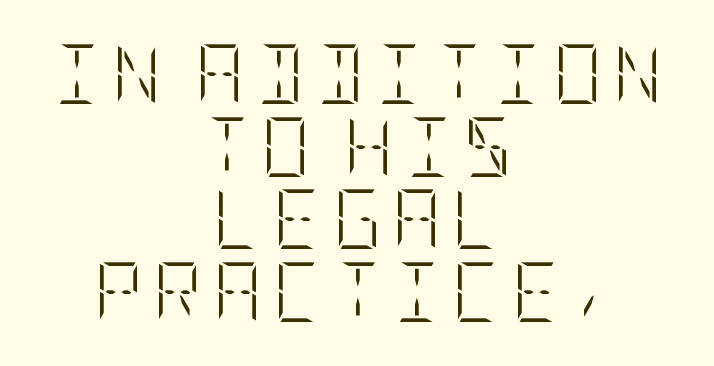
On a weight scale, this lands at 450 or below. The text block is weighted toward neither margin, spreading evenly from the middle. The axis of the letterforms is exactly vertical. Nobody drew a line under any word here.
